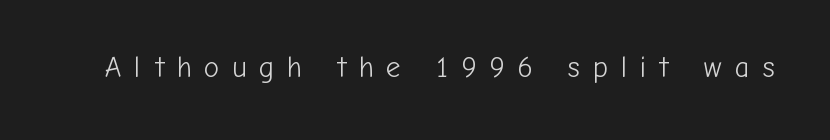
A bare baseline throughout the passage. Is this a heavy cut? Hardly; it is regular or lighter. These lines are rendered in a variable-pitch font. A typesetter would call this heavily tracked-out type. Grotesque or geometric, the face here clearly has no serifs. The specimen reads as upright at a glance.
